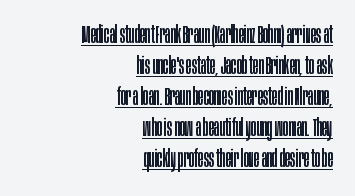
The image shows 25 px text type, upright; set right-aligned, line spacing 1.24x, normal letter spacing, underlined.
